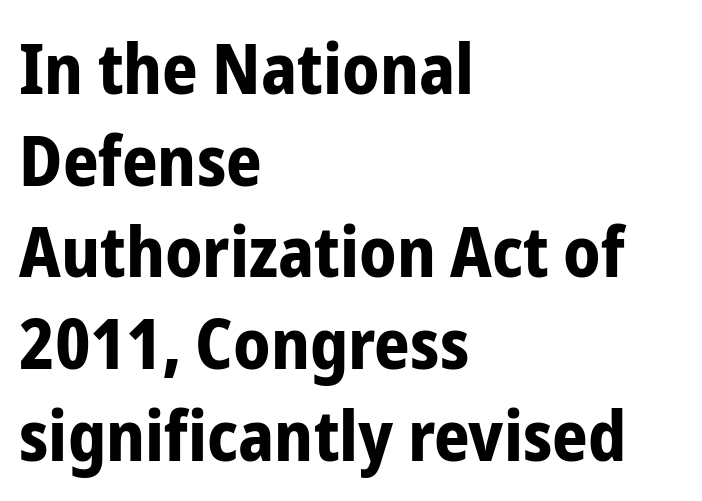
Q: Is the text bold? A: Yes.
Q: Is the text italic (slanted)? A: No, it is upright.
Q: Is the typeface a serif or a sans-serif typeface? A: Sans-serif.
Q: Is the text underlined? A: No.
Q: How is the paragraph aligned? A: Left-aligned.
Q: Is the spacing between letters normal or unusually wide? A: Normal.
Q: Is the spacing between lines tight, normal or loose? A: Normal.
Q: Width (condensed, normal, or wide)? A: Condensed.
Q: Stroke contrast? A: Low.
Q: x-height? A: Medium.
Q: Monospaced? A: No.
